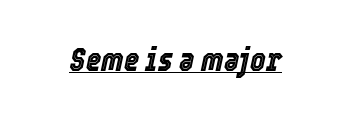
Q: Is the text italic (slanted)? A: Yes, it leans right by about 12 degrees.
Q: Is the text underlined? A: Yes.
Q: Is the spacing between letters normal or unusually wide? A: Normal.
Q: Width (condensed, normal, or wide)? A: Condensed.
Q: x-height? A: Medium.
Q: Monospaced? A: No.
